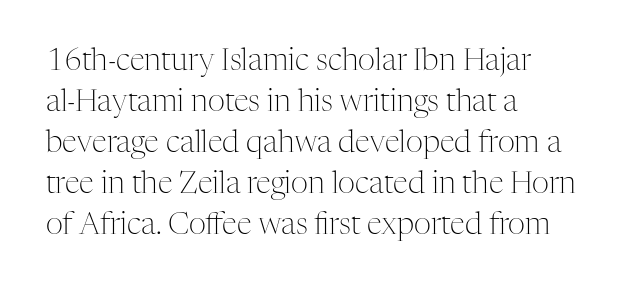
{"serif": "yes", "italic": "no", "bold": "no", "weight": "light", "width": "normal", "stroke_contrast": "medium", "x_height": "medium", "monospaced": "no", "underline": "no", "align": "left", "line_spacing": "normal", "line_spacing_ratio": 1.37, "letter_spacing": "normal", "letter_spacing_em": 0.0, "glyph_px": 30}
